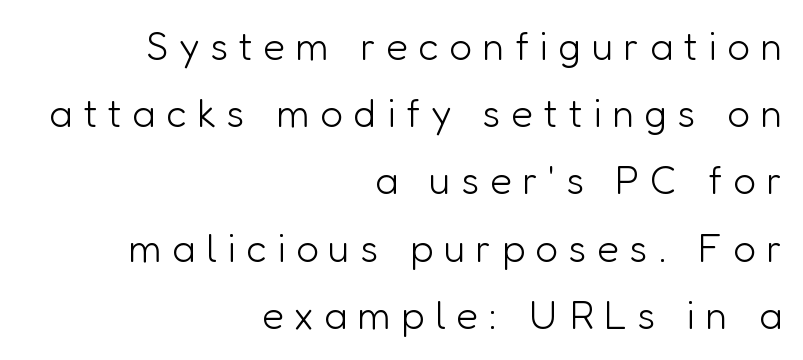
{"serif": "no", "italic": "no", "bold": "no", "weight": "light", "width": "normal", "stroke_contrast": "low", "x_height": "medium", "monospaced": "no", "underline": "no", "align": "right", "line_spacing": "normal", "line_spacing_ratio": 1.68, "letter_spacing": "wide", "letter_spacing_em": 0.26, "glyph_px": 40}
